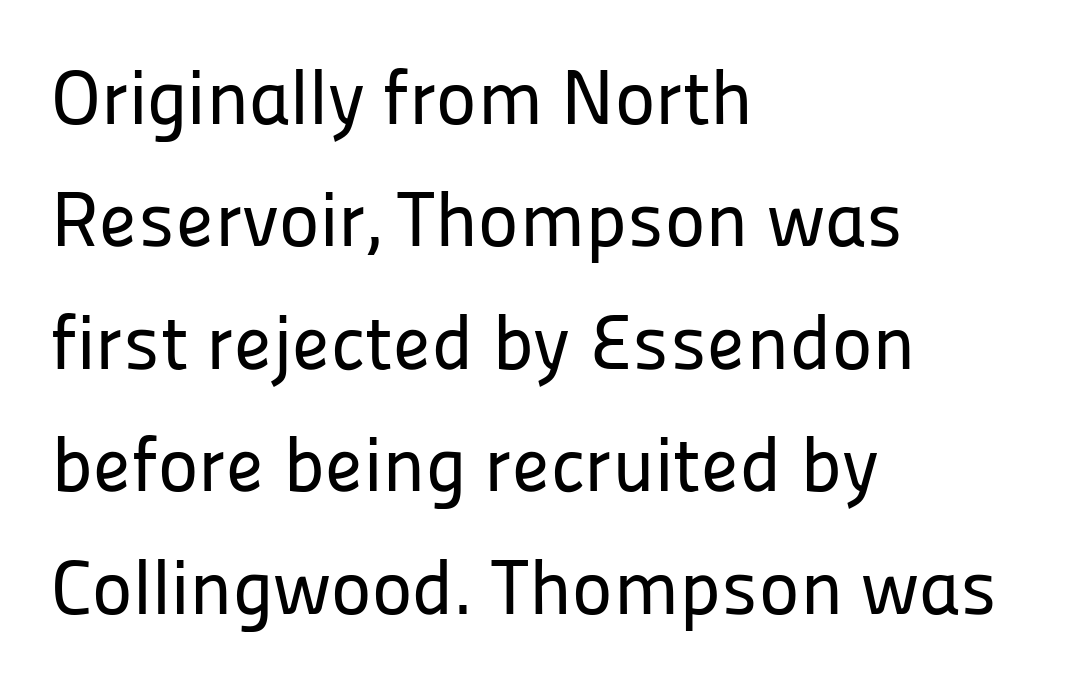
Think of a printed novel: that variable character pitch is what you see here. Honestly, the letter spacing is just normal — you wouldn't notice it. Descenders hang freely into open space. The ragged edge is on the right, which tells us the setting is flush left.
